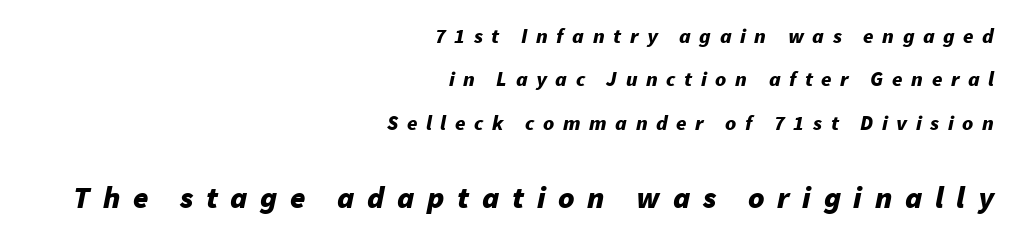
Lines of text with bare space underneath. Each glyph is drawn with heavy, bold strokes. The text carries the slant typical of an italic or oblique font. A student would notice the bottom passage is typeset larger than what precedes it.
